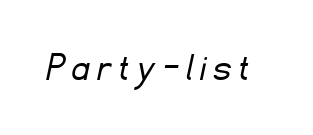
{"serif": "no", "bold": "no", "weight": "light", "width": "normal", "stroke_contrast": "low", "x_height": "small", "monospaced": "no", "underline": "no", "letter_spacing": "wide", "letter_spacing_em": 0.2, "glyph_px": 42}
